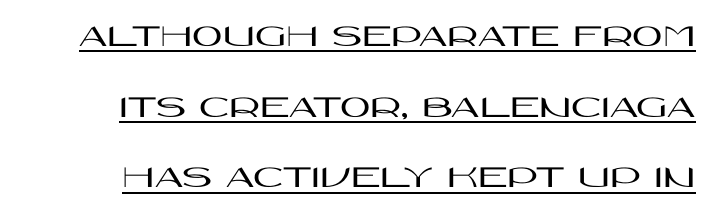
The tracking reads as untouched default to a designer's eye. Interline gaps are noticeably wide in this sample. What kind of face is this? One without serifs — a sans. The face used here appears with an underline applied. The specimen reads as upright at a glance.
